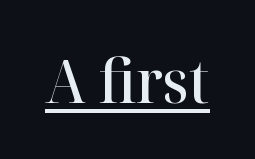
{"serif": "yes", "italic": "no", "bold": "semi", "weight": "semibold", "width": "normal", "stroke_contrast": "high", "x_height": "medium", "monospaced": "no", "underline": "yes", "letter_spacing": "normal", "letter_spacing_em": 0.0, "glyph_px": 60}
